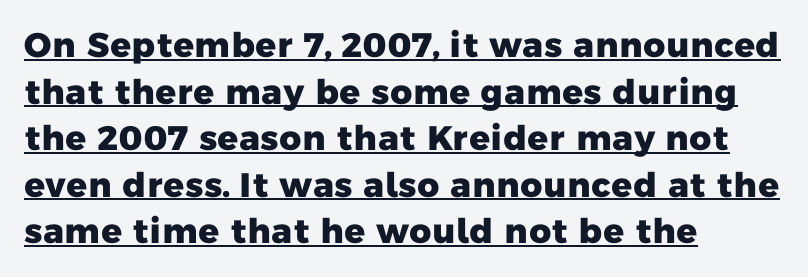
The image shows 34 px heavy sans-serif type; set left-aligned, normal line spacing (1.37x), normal letter spacing, underlined; low stroke contrast and a medium x-height.
